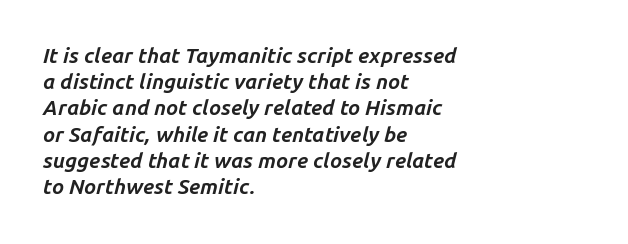
The leading is moderate, giving the passage an even texture. Notice how the stems are inclined rather than vertical — that's the hallmark of italics. Thick stems and heavy bowls — unmistakably bold. Words appear dense and cohesive because spacing is normal. The space directly below the letters is spotless.
